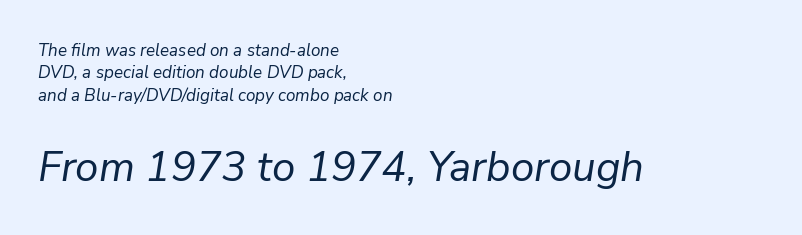
The face used here appears at its bigger size in the lower chunk. The text block is weighted toward the left margin, trailing off unevenly rightward. Is there much room between lines? A standard amount, neither cramped nor airy. Counters stay open thanks to moderate or lighter strokes.
